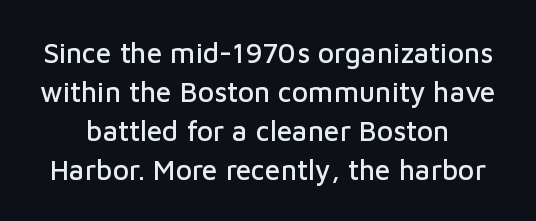
Q: Is the text italic (slanted)? A: No, it is upright.
Q: Is the typeface a serif or a sans-serif typeface? A: Sans-serif.
Q: Is the text underlined? A: No.
Q: Is the spacing between letters normal or unusually wide? A: Normal.
Q: Is the spacing between lines tight, normal or loose? A: Normal.
Q: Width (condensed, normal, or wide)? A: Normal.
Q: Stroke contrast? A: Low.
Q: x-height? A: Medium.
Q: Monospaced? A: No.
